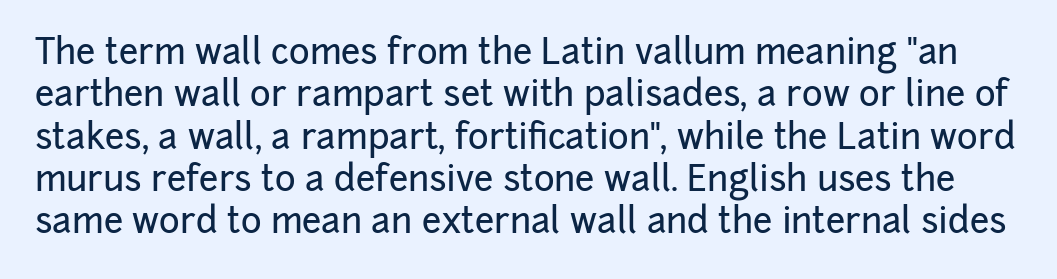
The image shows 35 px sans-serif type, upright; set line spacing 1.21x, normal letter spacing, not underlined; low stroke contrast and a medium x-height.
